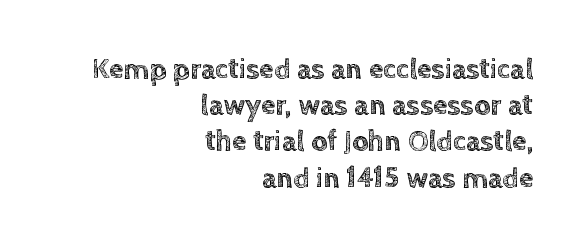
{"italic": "no", "width": "normal", "x_height": "large", "monospaced": "no", "underline": "no", "align": "right", "line_spacing": "normal", "line_spacing_ratio": 1.25, "letter_spacing": "normal", "letter_spacing_em": 0.0, "glyph_px": 29}
